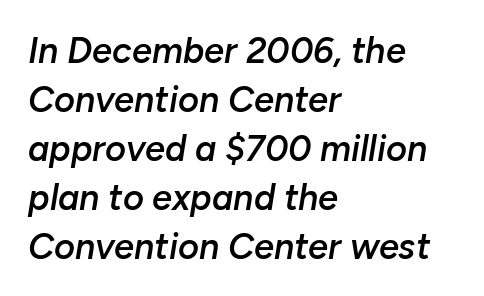
The image shows 36 px semibold type, italic (leaning right); set left-aligned, normal line spacing (1.36x), normal letter spacing, not underlined; low stroke contrast and a medium x-height.
